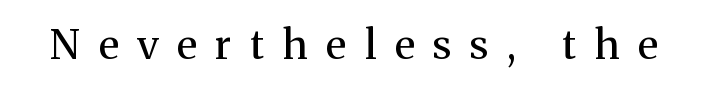
The image shows 40 px regular-weight serif type, upright; set unusually wide letter spacing (+0.47 em), not underlined; medium stroke contrast and a medium x-height.
